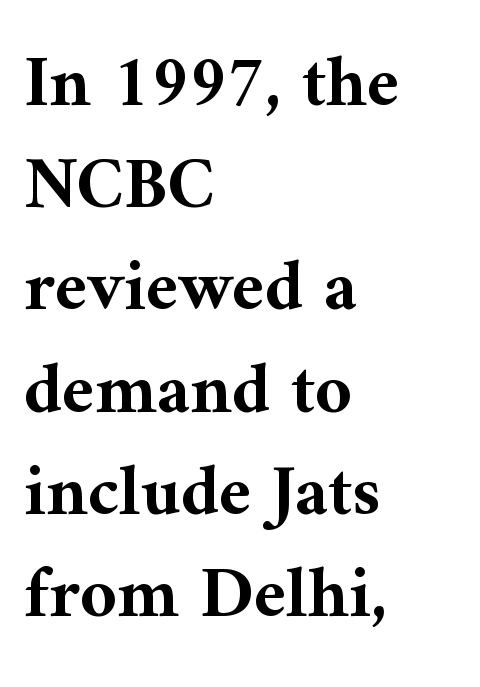
{"serif": "yes", "italic": "no", "bold": "yes", "weight": "bold", "width": "normal", "stroke_contrast": "medium", "x_height": "medium", "monospaced": "no", "underline": "no", "align": "left", "line_spacing": "normal", "line_spacing_ratio": 1.42, "letter_spacing": "normal", "letter_spacing_em": 0.0, "glyph_px": 72}
